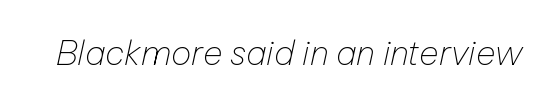
Q: Is the text bold? A: No.
Q: Is the text italic (slanted)? A: Yes, it leans right by about 12 degrees.
Q: Is the text underlined? A: No.
Q: Is the spacing between letters normal or unusually wide? A: Normal.
Q: Width (condensed, normal, or wide)? A: Normal.
Q: Stroke contrast? A: Low.
Q: x-height? A: Medium.
Q: Monospaced? A: No.
